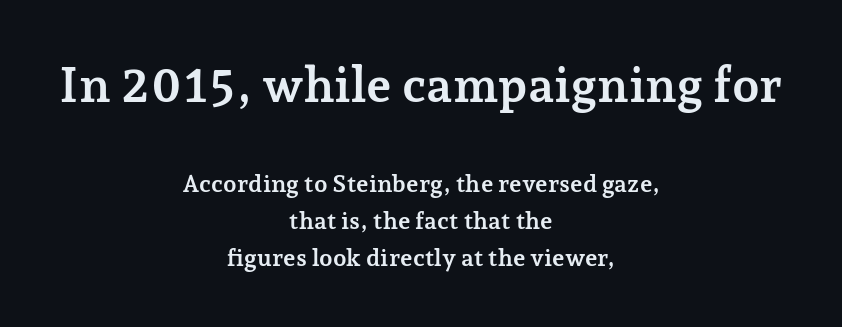
The specimen reads as upright at a glance. In terms of letterspacing, this is plain default setting. Letterform terminals end in serifs throughout the passage. Leading: standard. Emphasis by weight is at full strength: bold. Clear beneath every line of the passage.
